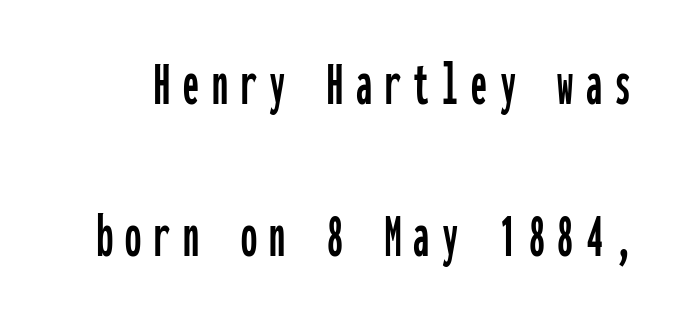
Q: Is the text italic (slanted)? A: No, it is upright.
Q: Is the typeface a serif or a sans-serif typeface? A: Sans-serif.
Q: Is the text underlined? A: No.
Q: Is the spacing between letters normal or unusually wide? A: Unusually wide.
Q: Is the spacing between lines tight, normal or loose? A: Loose.
Q: Width (condensed, normal, or wide)? A: Condensed.
Q: Stroke contrast? A: Low.
Q: x-height? A: Medium.
Q: Monospaced? A: Yes.
